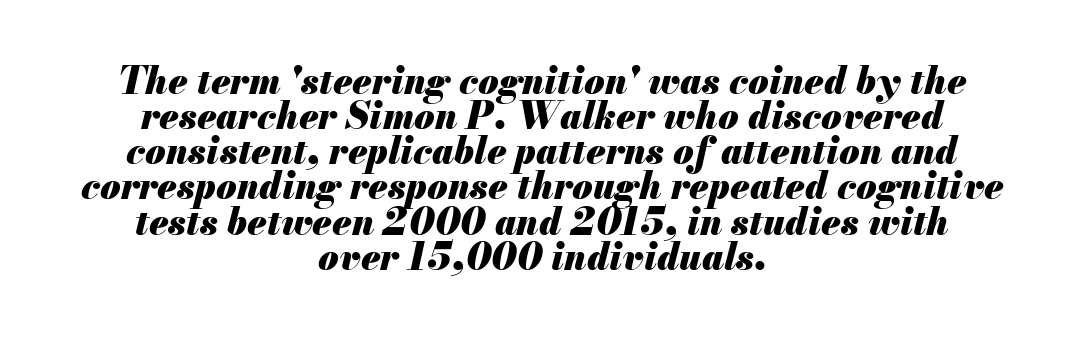
{"italic": "yes", "lean": "right", "slant_degrees": 13, "bold": "yes", "weight": "heavy", "width": "normal", "stroke_contrast": "medium", "x_height": "small", "monospaced": "no", "underline": "no", "align": "center", "line_spacing": "tight", "line_spacing_ratio": 0.95, "letter_spacing": "normal", "letter_spacing_em": 0.0, "glyph_px": 37}
